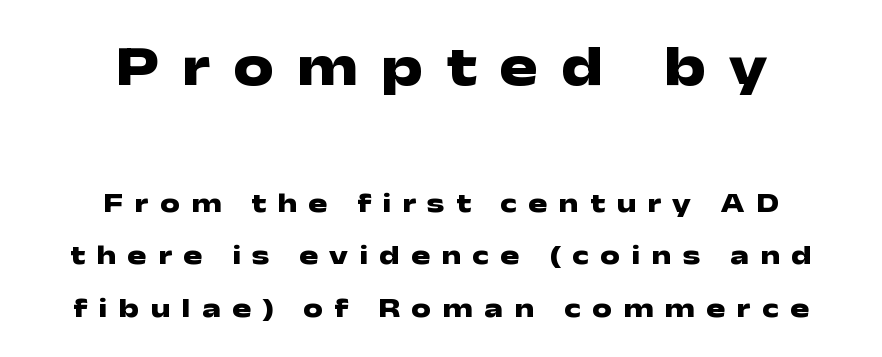
{"serif": "no", "italic": "no", "bold": "yes", "weight": "heavy", "width": "wide", "stroke_contrast": "low", "x_height": "medium", "monospaced": "no", "underline": "no", "align": "center", "line_spacing_ratio": 1.88, "letter_spacing": "wide", "letter_spacing_em": 0.4, "larger_block": "first", "size_ratio": 2.04, "glyph_px": 57}
